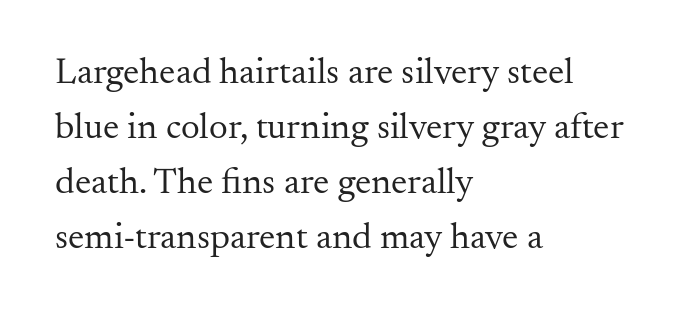
Q: Is the text bold? A: No.
Q: Is the text italic (slanted)? A: No, it is upright.
Q: Is the typeface a serif or a sans-serif typeface? A: Serif.
Q: Is the text underlined? A: No.
Q: How is the paragraph aligned? A: Left-aligned.
Q: Is the spacing between letters normal or unusually wide? A: Normal.
Q: Is the spacing between lines tight, normal or loose? A: Normal.
Q: Width (condensed, normal, or wide)? A: Normal.
Q: Stroke contrast? A: Medium.
Q: x-height? A: Small.
Q: Monospaced? A: No.
